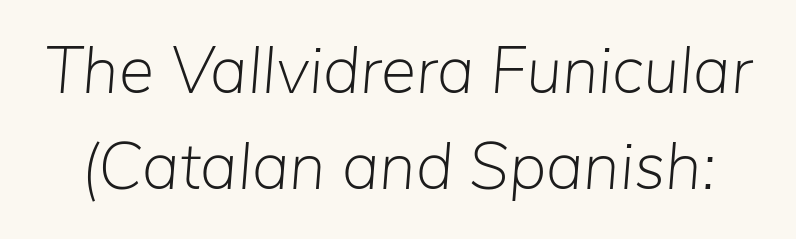
Q: Is the text bold? A: No.
Q: Is the text italic (slanted)? A: Yes, it leans right by about 5 degrees.
Q: Is the text underlined? A: No.
Q: Is the spacing between letters normal or unusually wide? A: Normal.
Q: Is the spacing between lines tight, normal or loose? A: Normal.
Q: Width (condensed, normal, or wide)? A: Normal.
Q: Stroke contrast? A: Low.
Q: x-height? A: Medium.
Q: Monospaced? A: No.
